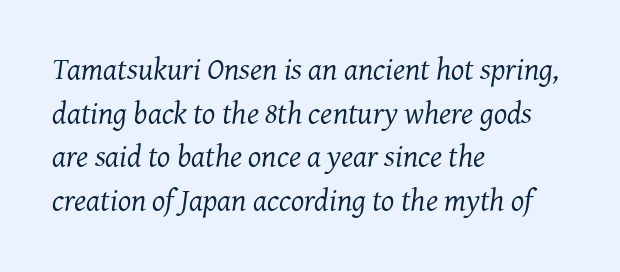
The image shows 31 px regular-weight serif type, italic (leaning right); set left-aligned, normal line spacing (1.41x), normal letter spacing, not underlined; medium stroke contrast and a medium x-height.
